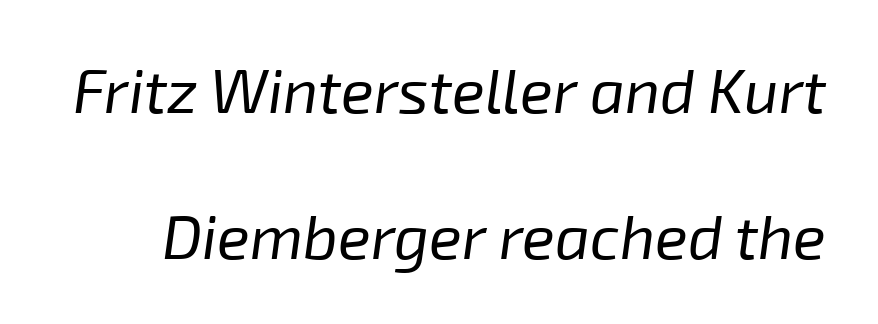
{"italic": "yes", "lean": "right", "slant_degrees": 8, "bold": "no", "weight": "regular", "width": "normal", "stroke_contrast": "low", "x_height": "medium", "monospaced": "no", "underline": "no", "line_spacing": "loose", "line_spacing_ratio": 2.39, "letter_spacing": "normal", "letter_spacing_em": 0.0, "glyph_px": 61}
